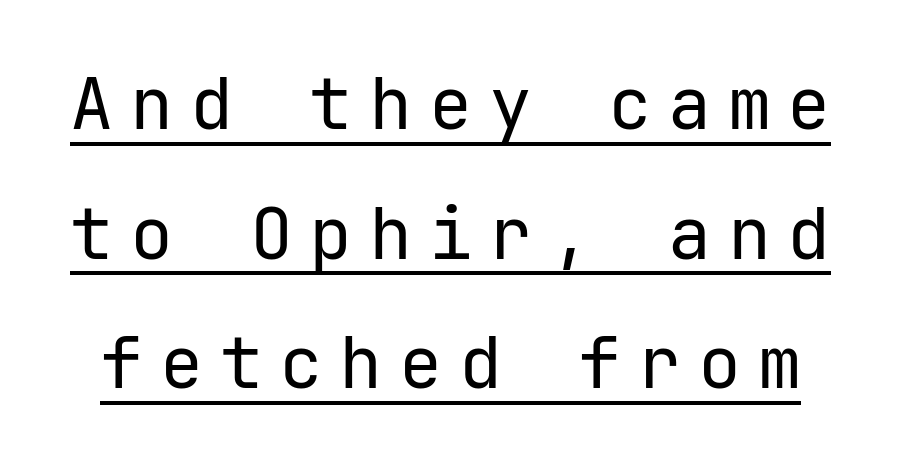
Q: Is the text bold? A: No.
Q: Is the text italic (slanted)? A: No, it is upright.
Q: Is the typeface a serif or a sans-serif typeface? A: Sans-serif.
Q: Is the text underlined? A: Yes.
Q: Is the spacing between letters normal or unusually wide? A: Unusually wide.
Q: Width (condensed, normal, or wide)? A: Normal.
Q: Stroke contrast? A: Low.
Q: x-height? A: Medium.
Q: Monospaced? A: Yes.
